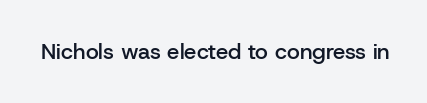
There is no visible air inserted between adjacent glyphs. The characters look somewhat weighty, a semibold short of true bold. Check the space under the baseline: it is left empty. Ascenders rise straight up at ninety degrees.
